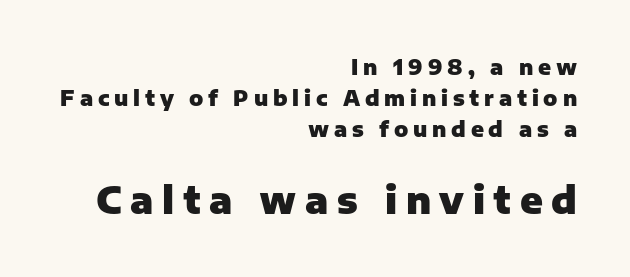
{"serif": "no", "italic": "no", "bold": "yes", "weight": "heavy", "width": "normal", "stroke_contrast": "low", "x_height": "medium", "monospaced": "no", "underline": "no", "align": "right", "line_spacing": "normal", "line_spacing_ratio": 1.47, "letter_spacing": "wide", "letter_spacing_em": 0.23, "larger_block": "second", "size_ratio": 1.76, "glyph_px": 37}
